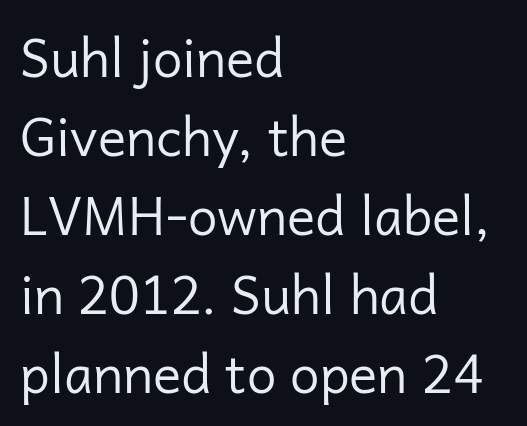
{"serif": "no", "italic": "no", "bold": "no", "weight": "regular", "width": "normal", "stroke_contrast": "low", "x_height": "medium", "monospaced": "no", "underline": "no", "align": "left", "line_spacing": "normal", "line_spacing_ratio": 1.49, "letter_spacing": "normal", "letter_spacing_em": 0.0, "glyph_px": 53}
